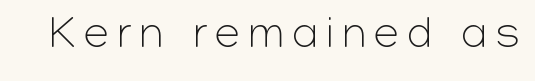
The image shows 45 px light sans-serif type, upright; set not underlined; low stroke contrast and a medium x-height.
